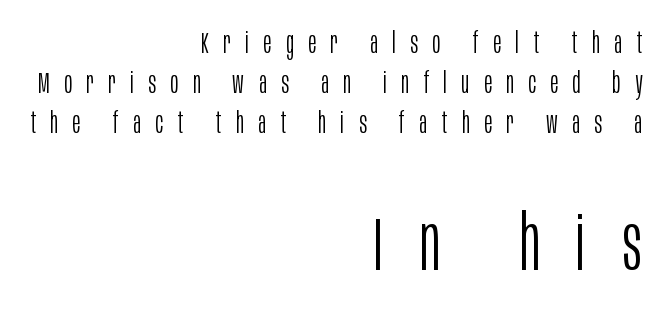
{"serif": "no", "italic": "no", "bold": "no", "weight": "light", "width": "condensed", "stroke_contrast": "low", "x_height": "large", "monospaced": "no", "underline": "no", "align": "right", "line_spacing": "normal", "line_spacing_ratio": 1.33, "letter_spacing": "wide", "letter_spacing_em": 0.48, "larger_block": "second", "size_ratio": 2.53, "glyph_px": 76}
